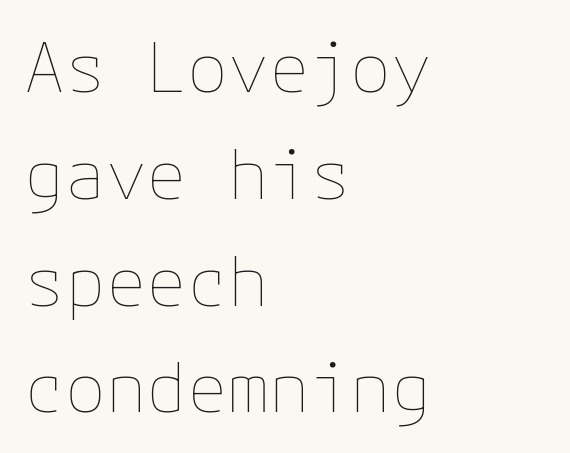
The image shows 68 px thin type, upright; set left-aligned, normal line spacing (1.57x), normal letter spacing, not underlined; low stroke contrast and a medium x-height.
